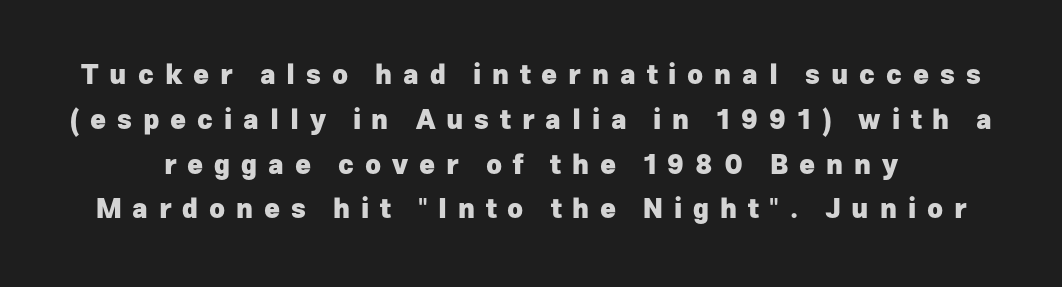
The image shows 27 px bold type, upright; set normal line spacing (1.66x), unusually wide letter spacing (+0.4 em), not underlined.
